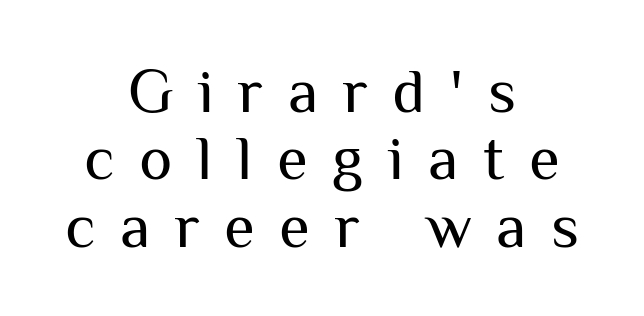
{"serif": "no", "italic": "no", "bold": "no", "weight": "regular", "width": "normal", "stroke_contrast": "medium", "x_height": "medium", "monospaced": "no", "underline": "no", "align": "center", "line_spacing": "tight", "line_spacing_ratio": 1.07, "letter_spacing": "wide", "letter_spacing_em": 0.39, "glyph_px": 63}
